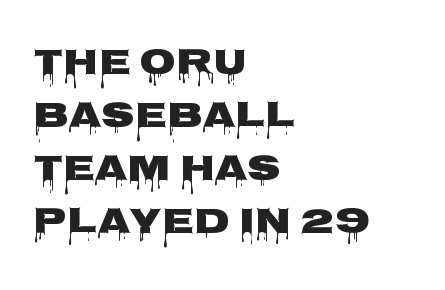
Q: Is the text italic (slanted)? A: No, it is upright.
Q: Is the typeface a serif or a sans-serif typeface? A: Sans-serif.
Q: Is the text underlined? A: No.
Q: How is the paragraph aligned? A: Left-aligned.
Q: Is the spacing between letters normal or unusually wide? A: Normal.
Q: Is the spacing between lines tight, normal or loose? A: Normal.
Q: Width (condensed, normal, or wide)? A: Wide.
Q: Stroke contrast? A: Low.
Q: x-height? A: Large.
Q: Monospaced? A: No.
